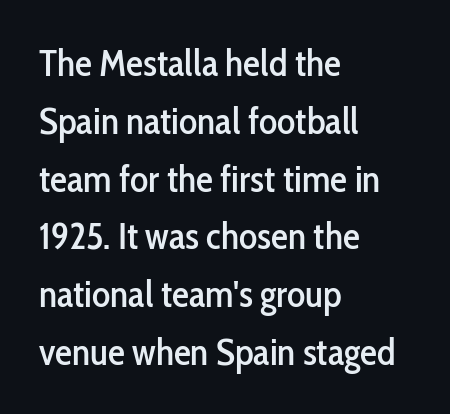
Q: Is the text italic (slanted)? A: No, it is upright.
Q: Is the typeface a serif or a sans-serif typeface? A: Sans-serif.
Q: Is the text underlined? A: No.
Q: How is the paragraph aligned? A: Left-aligned.
Q: Is the spacing between letters normal or unusually wide? A: Normal.
Q: Is the spacing between lines tight, normal or loose? A: Normal.
Q: Width (condensed, normal, or wide)? A: Condensed.
Q: Stroke contrast? A: Low.
Q: x-height? A: Medium.
Q: Monospaced? A: No.
